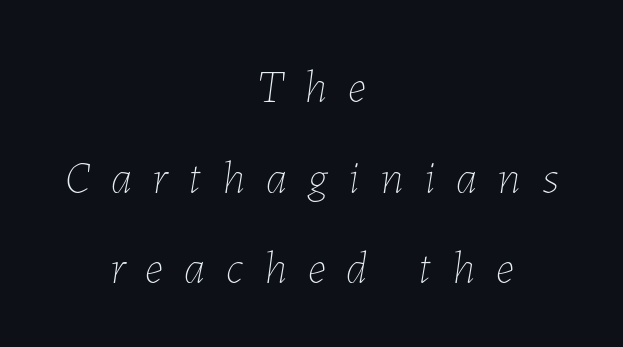
{"italic": "yes", "lean": "right", "slant_degrees": 7, "bold": "no", "weight": "thin", "width": "normal", "stroke_contrast": "low", "x_height": "medium", "monospaced": "no", "underline": "no", "align": "center", "line_spacing": "loose", "line_spacing_ratio": 1.97, "letter_spacing": "wide", "letter_spacing_em": 0.46, "glyph_px": 46}
